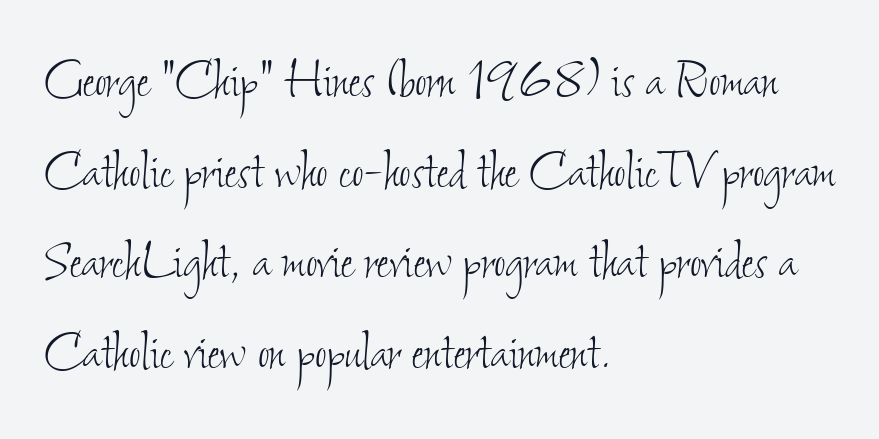
The image shows 63 px thin, condensed type; set left-aligned, normal line spacing (1.44x), normal letter spacing, not underlined; low stroke contrast and a small x-height.
